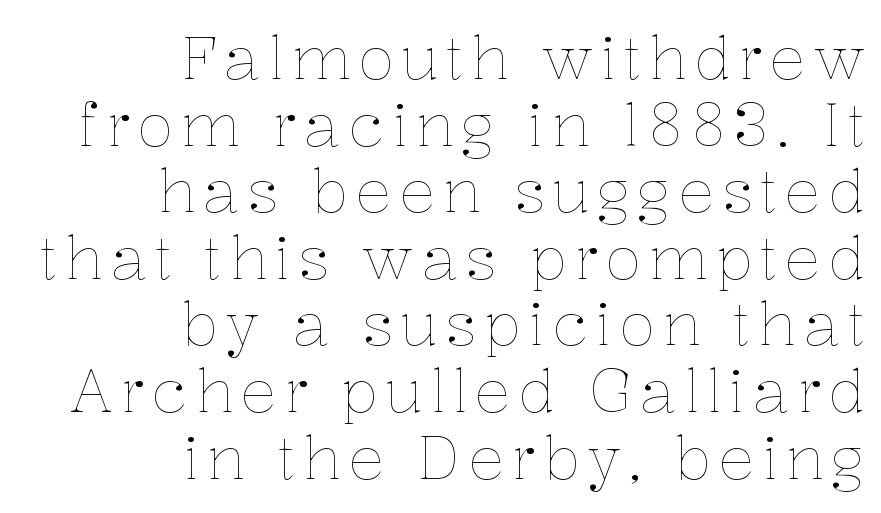
The image shows 60 px thin type, upright; set right-aligned, tight line spacing (1.11x), not underlined; low stroke contrast and a medium x-height.
